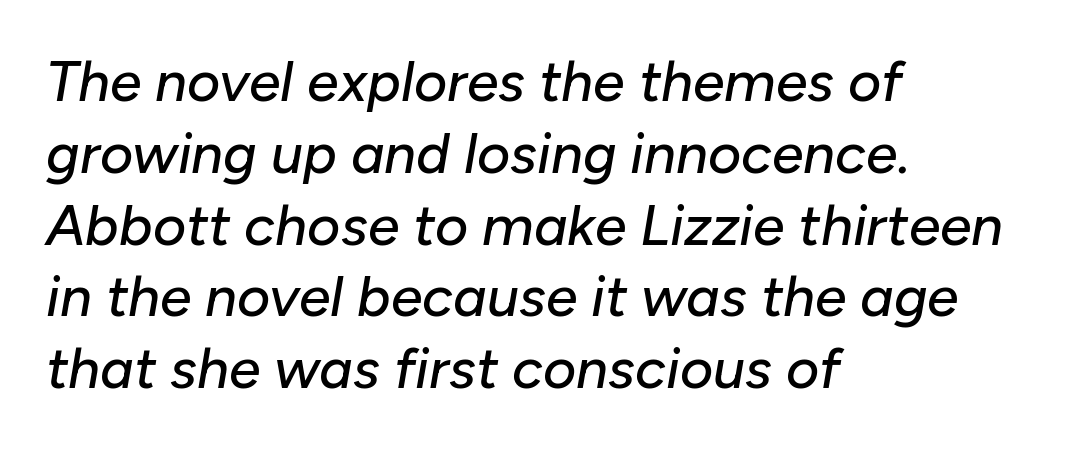
The image shows 57 px text type, italic (leaning right); set left-aligned, normal line spacing (1.26x), normal letter spacing, not underlined; low stroke contrast and a medium x-height.
